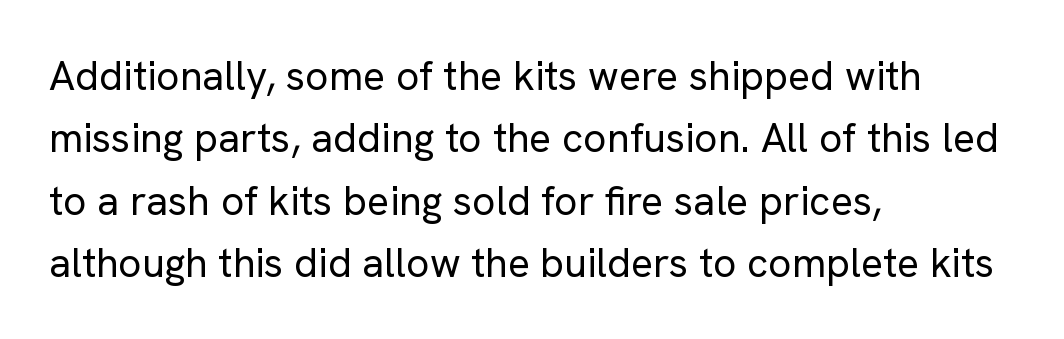
{"serif": "no", "italic": "no", "bold": "no", "weight": "regular", "width": "normal", "stroke_contrast": "low", "x_height": "medium", "monospaced": "no", "underline": "no", "align": "left", "line_spacing": "normal", "line_spacing_ratio": 1.52, "letter_spacing": "normal", "letter_spacing_em": 0.0, "glyph_px": 41}
